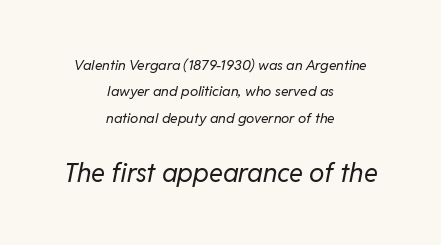
Stems here are at most as thick as an everyday book face. Between one letter and the next there's only the usual sliver of space. The lines are quadded center. Italic? Definitely — the glyphs are oblique. Type size steps up from the first block to the second.
